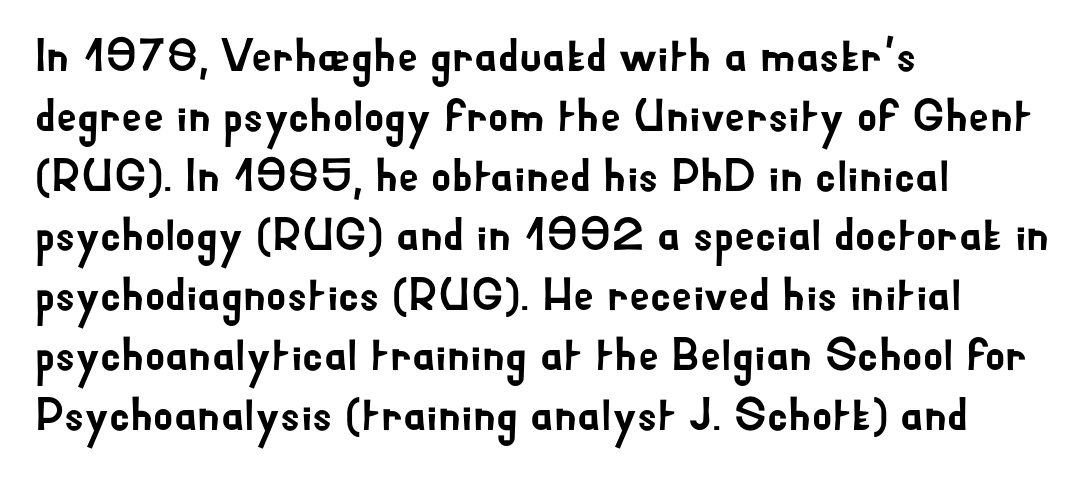
The image shows 46 px sans-serif type, upright; set left-aligned, normal line spacing (1.3x), normal letter spacing, not underlined; low stroke contrast and a small x-height.
